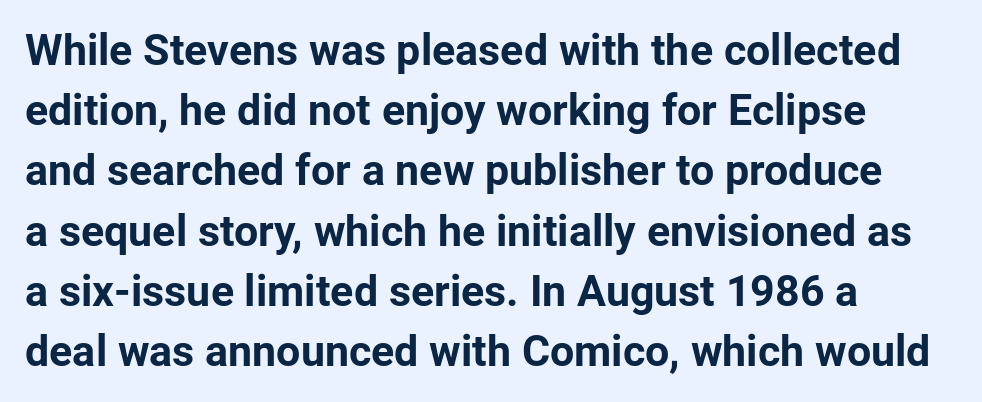
{"serif": "no", "italic": "no", "bold": "yes", "weight": "bold", "width": "normal", "stroke_contrast": "low", "x_height": "medium", "monospaced": "no", "underline": "no", "align": "left", "line_spacing": "normal", "line_spacing_ratio": 1.4, "letter_spacing": "normal", "letter_spacing_em": 0.0, "glyph_px": 43}
